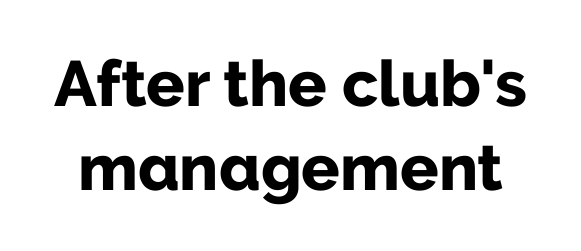
{"serif": "no", "italic": "no", "bold": "yes", "weight": "bold", "width": "normal", "stroke_contrast": "low", "x_height": "medium", "monospaced": "no", "underline": "no", "line_spacing": "normal", "line_spacing_ratio": 1.32, "letter_spacing": "normal", "letter_spacing_em": 0.0, "glyph_px": 64}
